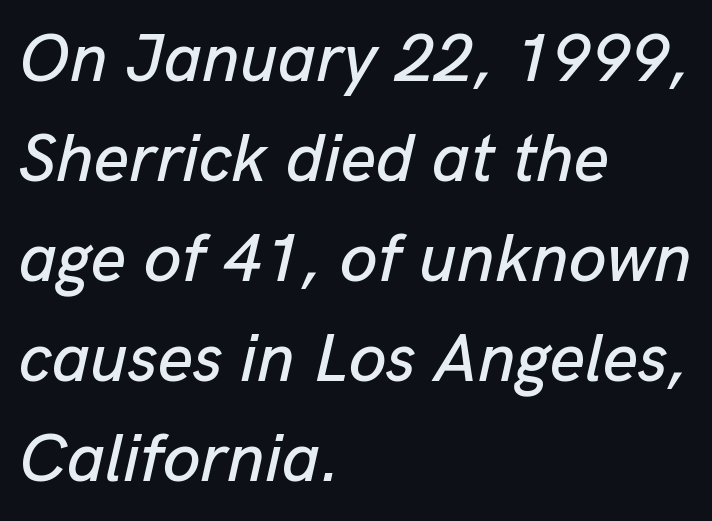
The image shows 68 px text type, italic (leaning right); set left-aligned, normal line spacing (1.47x), normal letter spacing, not underlined; low stroke contrast and a medium x-height.
